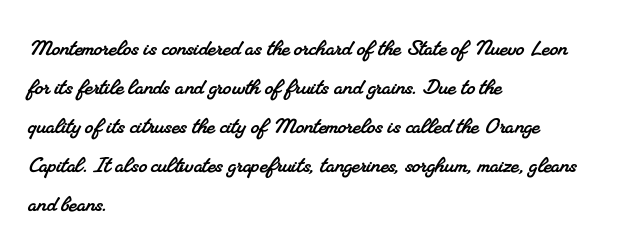
Short note: letters normally spaced. Baseline-to-baseline distance is the conventional proportion of letter height. Short and long lines alike share a common starting point at left. A clean baseline with only descenders dipping below it.
